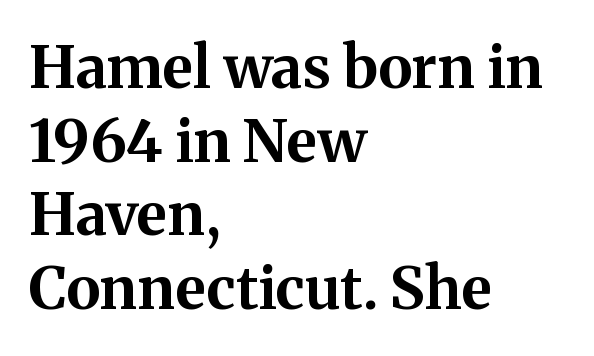
A clean baseline with only descenders dipping below it. The letters advance in unequal steps, a hallmark of proportional type. This sample keeps an unexceptional amount of space between lines. A student would call this left alignment; a typographer would say flush left, rag right. The rendering uses a bold face; every stroke is thick and dark. In terms of posture, this sample is upright.
